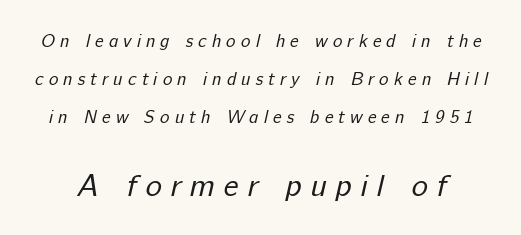
{"serif": "no", "bold": "no", "weight": "regular", "width": "normal", "stroke_contrast": "low", "x_height": "medium", "monospaced": "no", "underline": "no", "line_spacing": "loose", "line_spacing_ratio": 2.11, "letter_spacing": "wide", "letter_spacing_em": 0.28, "larger_block": "second", "size_ratio": 1.72, "glyph_px": 31}
